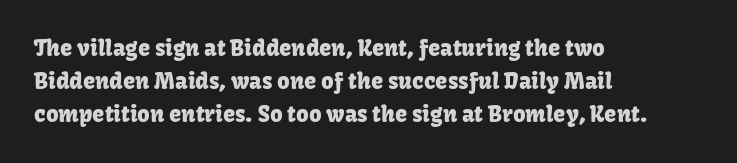
The image shows 22 px text type, upright; set left-aligned, normal line spacing (1.51x), normal letter spacing, not underlined.
